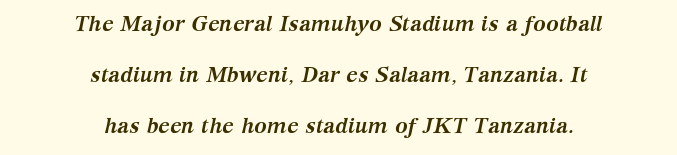
Regarding leading, the lines here are spaced well apart. Centered paragraph, ragged on both sides. The words here are not underlined. When letters slant like this, we call the style italic. Strokes here are thick enough to call this a true bold. The letterforms sit shoulder to shoulder at normal distance.
